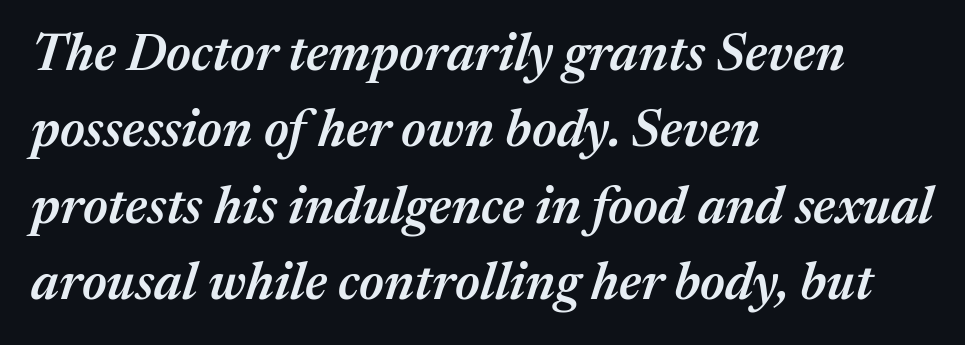
Q: Is the text bold? A: Semi-bold.
Q: Is the text italic (slanted)? A: Yes, it leans right by about 17 degrees.
Q: Is the text underlined? A: No.
Q: How is the paragraph aligned? A: Left-aligned.
Q: Is the spacing between letters normal or unusually wide? A: Normal.
Q: Is the spacing between lines tight, normal or loose? A: Normal.
Q: Width (condensed, normal, or wide)? A: Normal.
Q: Stroke contrast? A: Medium.
Q: x-height? A: Medium.
Q: Monospaced? A: No.
